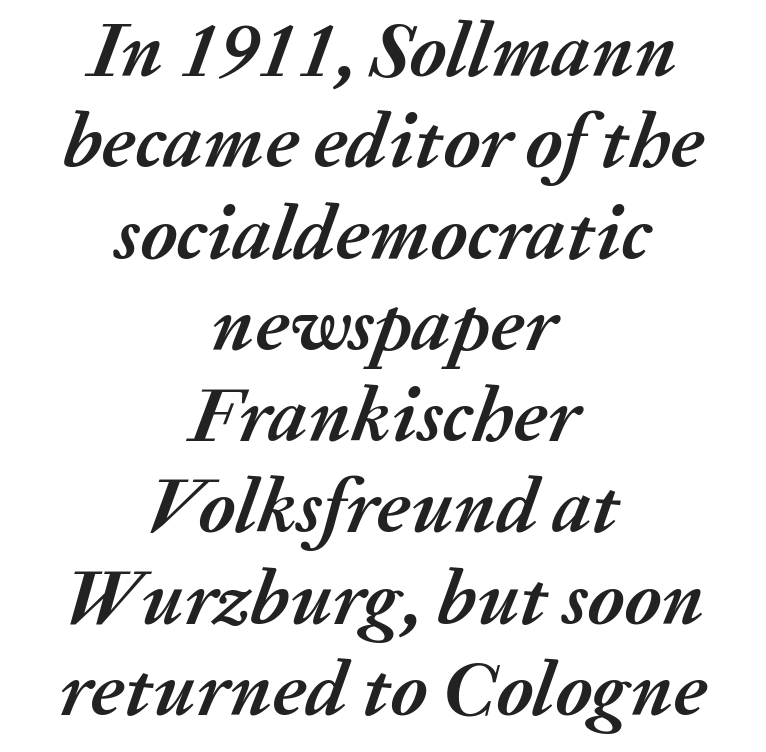
The image shows 78 px semibold type, italic (leaning right); set centered, line spacing 1.17x, normal letter spacing, not underlined; medium stroke contrast and a medium x-height.
